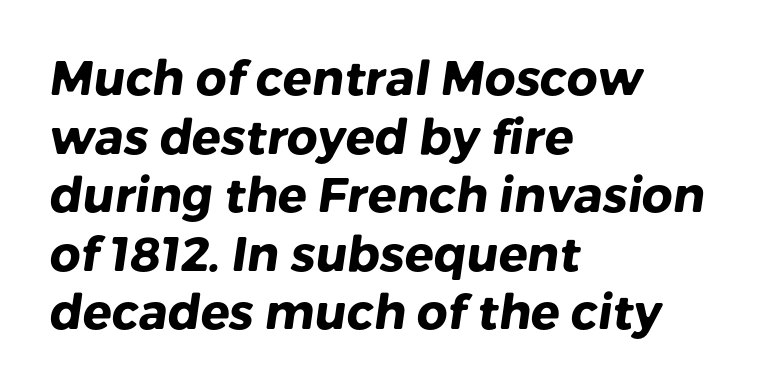
{"serif": "no", "bold": "yes", "weight": "heavy", "width": "normal", "stroke_contrast": "low", "x_height": "medium", "monospaced": "no", "underline": "no", "align": "left", "line_spacing_ratio": 1.22, "letter_spacing": "normal", "letter_spacing_em": 0.0, "glyph_px": 48}
